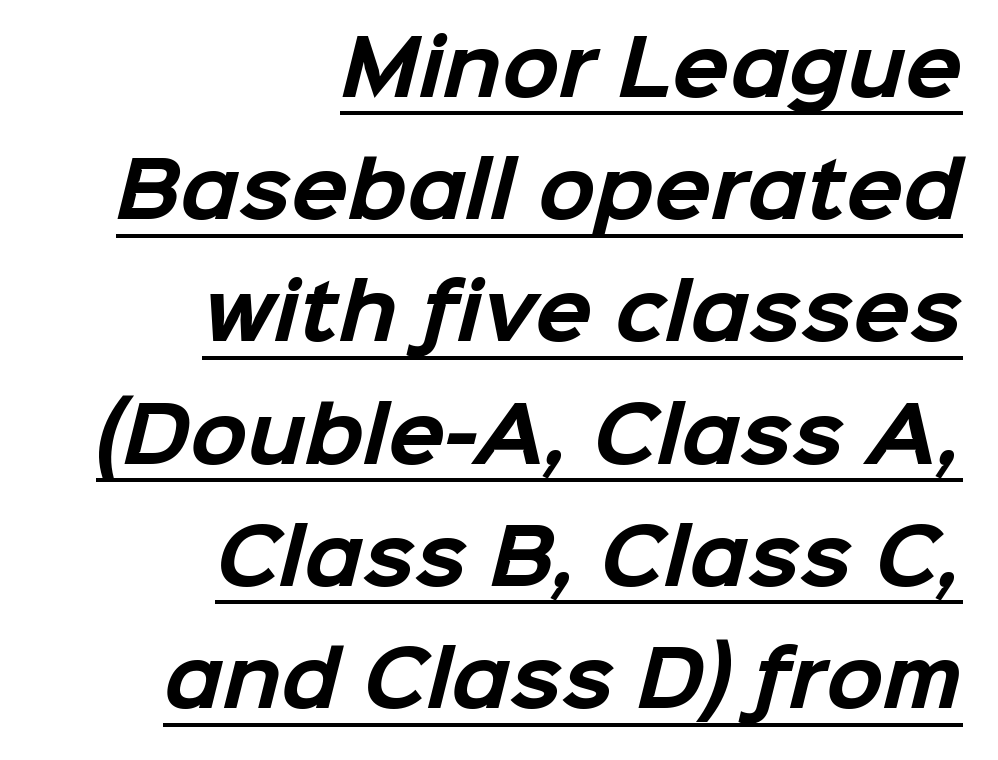
{"serif": "no", "bold": "yes", "weight": "bold", "width": "normal", "stroke_contrast": "low", "x_height": "medium", "monospaced": "no", "underline": "yes", "align": "right", "line_spacing": "normal", "line_spacing_ratio": 1.63, "letter_spacing": "normal", "letter_spacing_em": 0.0, "glyph_px": 75}
